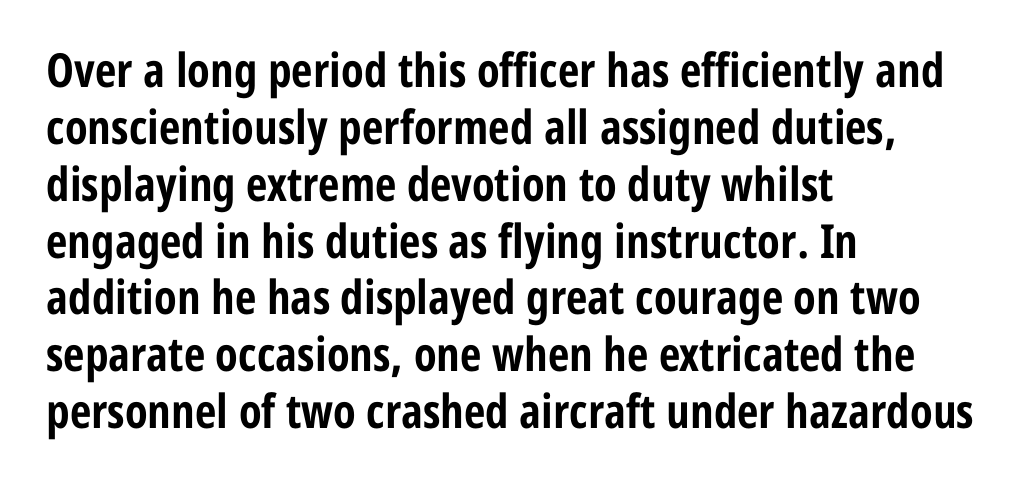
The image shows 47 px bold, condensed sans-serif type, upright; set left-aligned, line spacing 1.21x, normal letter spacing, not underlined; low stroke contrast and a medium x-height.
